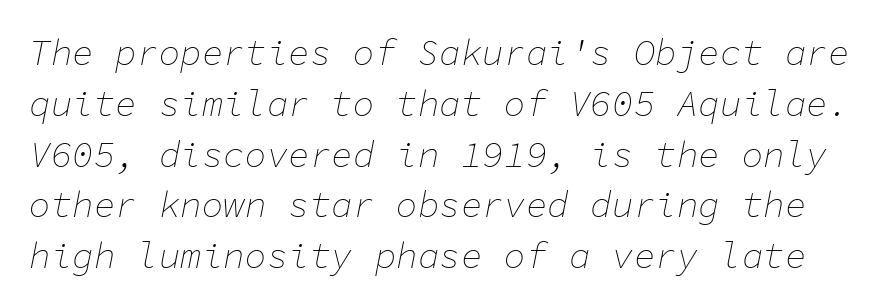
The letters are slanted; this is an italic face. The foot of each line stays bare and open. The rendering keeps characters at their native spacing. The passage shown is typed in a monospace face where columns stay perfectly aligned.
